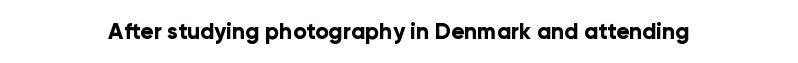
The image shows 22 px bold type, upright; set normal letter spacing, not underlined.
